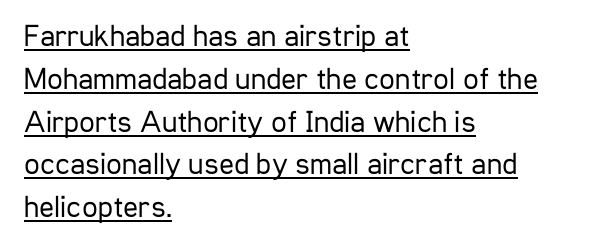
Q: Is the text bold? A: No.
Q: Is the text italic (slanted)? A: No, it is upright.
Q: Is the typeface a serif or a sans-serif typeface? A: Sans-serif.
Q: Is the text underlined? A: Yes.
Q: How is the paragraph aligned? A: Left-aligned.
Q: Is the spacing between letters normal or unusually wide? A: Normal.
Q: Is the spacing between lines tight, normal or loose? A: Normal.
Q: Width (condensed, normal, or wide)? A: Condensed.
Q: Stroke contrast? A: Low.
Q: x-height? A: Medium.
Q: Monospaced? A: No.
